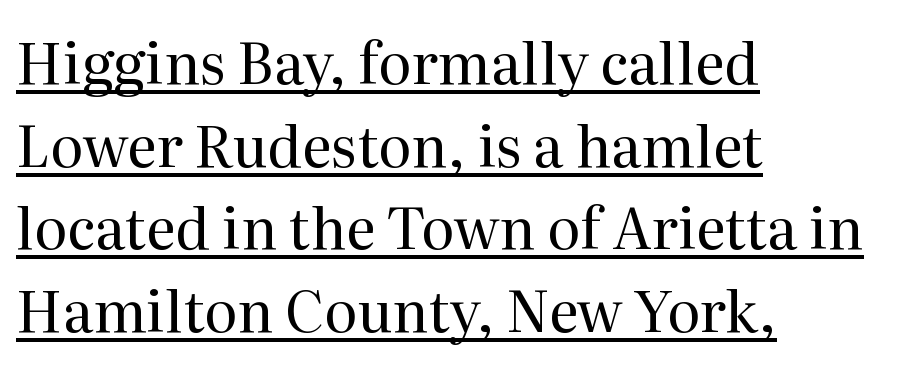
Q: Is the text bold? A: No.
Q: Is the text italic (slanted)? A: No, it is upright.
Q: Is the typeface a serif or a sans-serif typeface? A: Serif.
Q: Is the text underlined? A: Yes.
Q: How is the paragraph aligned? A: Left-aligned.
Q: Is the spacing between letters normal or unusually wide? A: Normal.
Q: Is the spacing between lines tight, normal or loose? A: Normal.
Q: Width (condensed, normal, or wide)? A: Normal.
Q: Stroke contrast? A: Medium.
Q: x-height? A: Medium.
Q: Monospaced? A: No.
